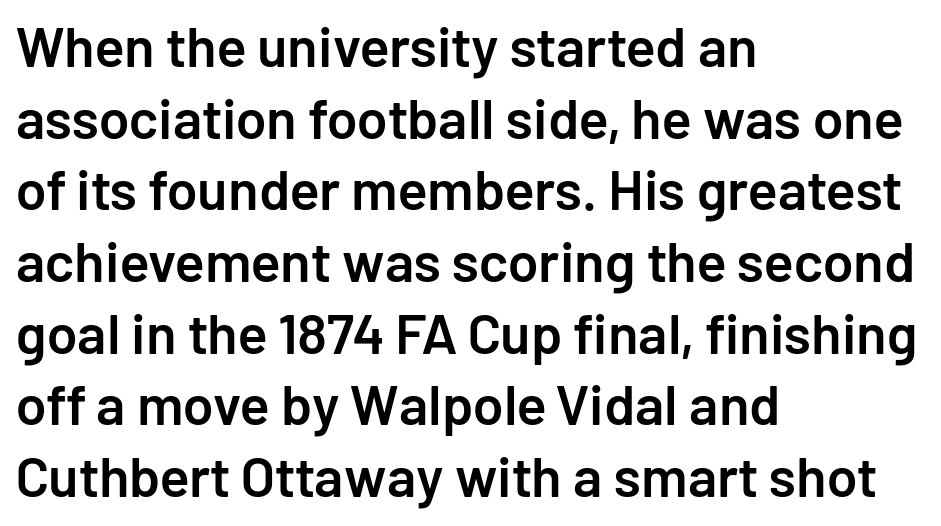
Q: Is the text bold? A: Semi-bold.
Q: Is the text italic (slanted)? A: No, it is upright.
Q: Is the typeface a serif or a sans-serif typeface? A: Sans-serif.
Q: Is the text underlined? A: No.
Q: How is the paragraph aligned? A: Left-aligned.
Q: Is the spacing between letters normal or unusually wide? A: Normal.
Q: Is the spacing between lines tight, normal or loose? A: Normal.
Q: Width (condensed, normal, or wide)? A: Normal.
Q: Stroke contrast? A: Low.
Q: x-height? A: Medium.
Q: Monospaced? A: No.
